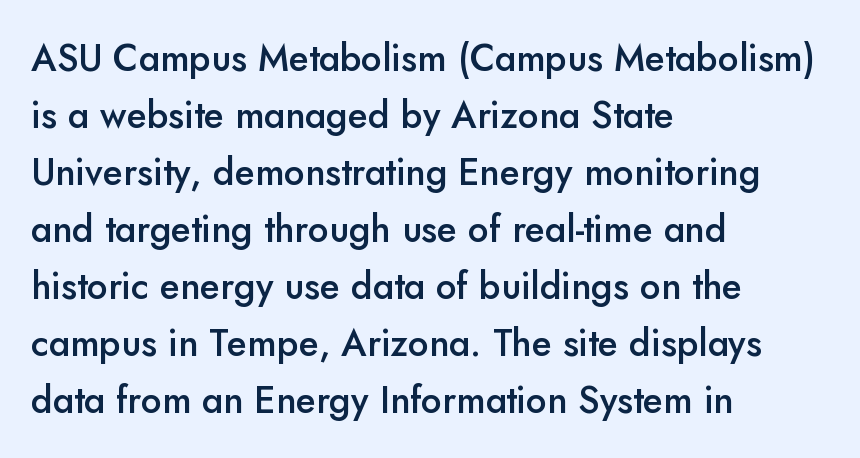
The image shows 37 px semibold sans-serif type, upright; set left-aligned, normal line spacing (1.54x), normal letter spacing, not underlined; low stroke contrast and a small x-height.
